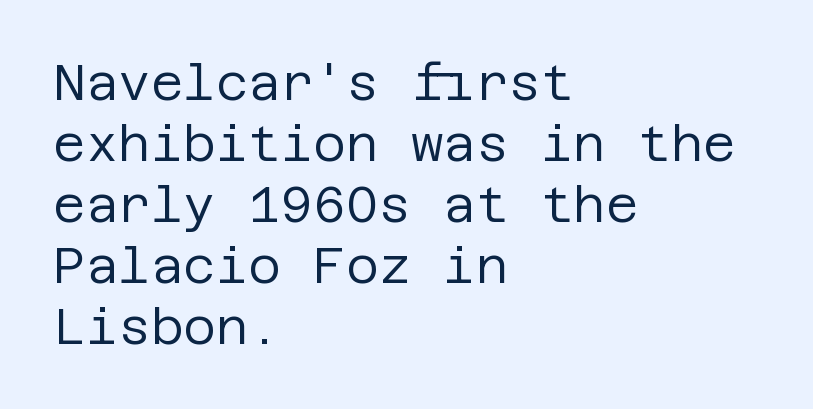
The typography opts for an upright posture over an oblique one. Does the copy run flush right? No — it runs flush left. This sample uses a sans-serif face. The font sits on the lighter half of the weight spectrum, regular included. The string is rendered with underlining switched off. Inter-character spacing is left at the font's built-in metrics.
